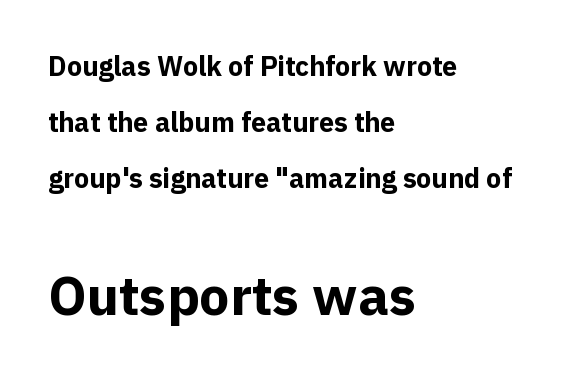
Q: Is the text bold? A: Yes.
Q: Is the text italic (slanted)? A: No, it is upright.
Q: Is the typeface a serif or a sans-serif typeface? A: Sans-serif.
Q: Is the text underlined? A: No.
Q: How is the paragraph aligned? A: Left-aligned.
Q: Is the spacing between letters normal or unusually wide? A: Normal.
Q: Is the spacing between lines tight, normal or loose? A: Loose.
Q: Which block of text is set in a larger size, the first (top) or the second (bottom)? A: The second (bottom) one.
Q: Width (condensed, normal, or wide)? A: Normal.
Q: x-height? A: Medium.
Q: Monospaced? A: No.
